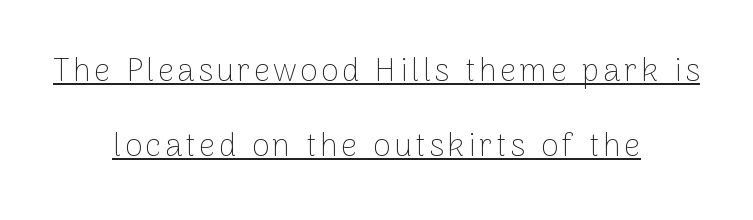
Q: Is the text bold? A: No.
Q: Is the text italic (slanted)? A: No, it is upright.
Q: Is the typeface a serif or a sans-serif typeface? A: Sans-serif.
Q: Is the text underlined? A: Yes.
Q: How is the paragraph aligned? A: Centered.
Q: Is the spacing between lines tight, normal or loose? A: Loose.
Q: Width (condensed, normal, or wide)? A: Normal.
Q: Stroke contrast? A: Low.
Q: x-height? A: Medium.
Q: Monospaced? A: No.
